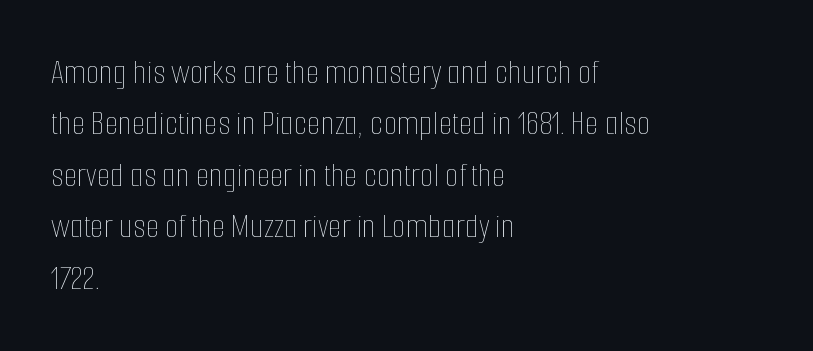
Reading down the block, your eye returns to a fixed left position each line. These lines are rendered in a variable-pitch font. One glance says typical: line gaps are just what's usual. Is the type heavy? It reads as light-to-regular instead. Is the letter spacing exaggerated? No — it looks like the ordinary default. The font's upright variant was chosen for this text.
